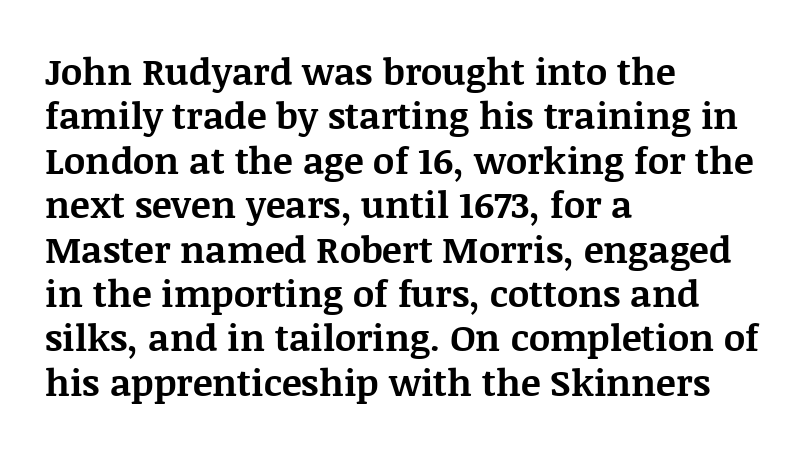
The image shows 37 px bold serif type, upright; set left-aligned, line spacing 1.2x, normal letter spacing, not underlined; medium stroke contrast and a large x-height.
